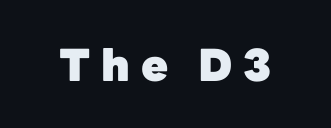
Q: Is the text bold? A: Yes.
Q: Is the text italic (slanted)? A: No, it is upright.
Q: Is the typeface a serif or a sans-serif typeface? A: Sans-serif.
Q: Is the text underlined? A: No.
Q: Is the spacing between letters normal or unusually wide? A: Unusually wide.
Q: Width (condensed, normal, or wide)? A: Normal.
Q: Stroke contrast? A: Low.
Q: x-height? A: Medium.
Q: Monospaced? A: No.
